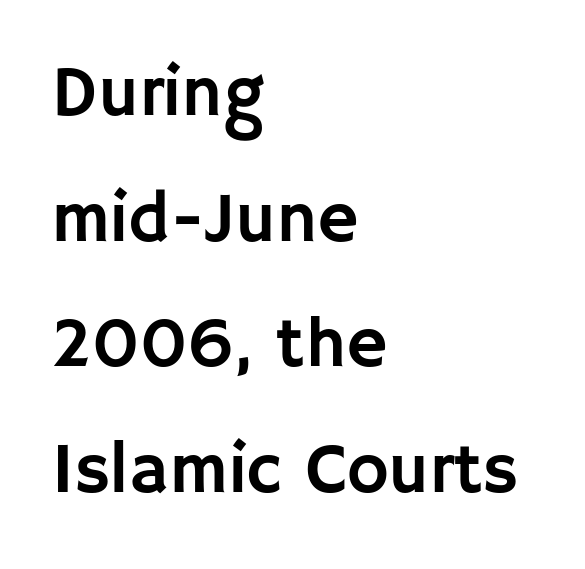
The image shows 71 px sans-serif type, upright; set left-aligned, line spacing 1.77x, normal letter spacing, not underlined; low stroke contrast and a large x-height.
